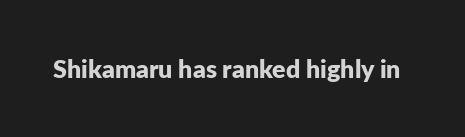
Underlining? Definitely not there. Strong, thick strokes mark this as bold type. This sample uses an upright cut, with every glyph sitting square on the baseline. A typesetter would call this zero additional tracking.
